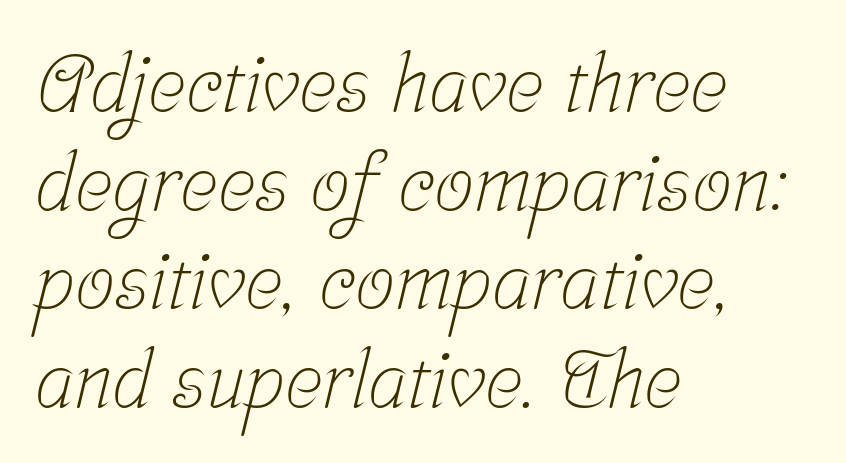
Reading down the column, the eye jumps a familiar distance to each next line. On a weight scale, this lands at 450 or below. Lines of text with bare space underneath. The designer went with a serif here, giving each stem small feet.
